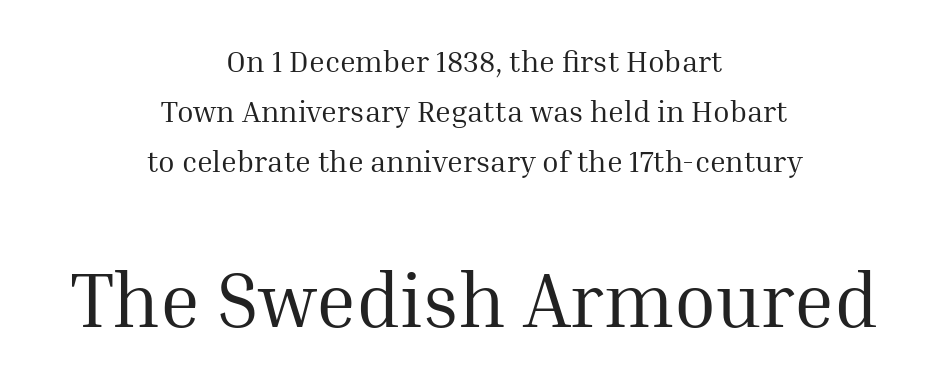
The image shows 76 px regular-weight serif type, upright; set centered, normal line spacing (1.66x), normal letter spacing, not underlined; the second (bottom) block is 2.53x larger; medium stroke contrast and a medium x-height.
